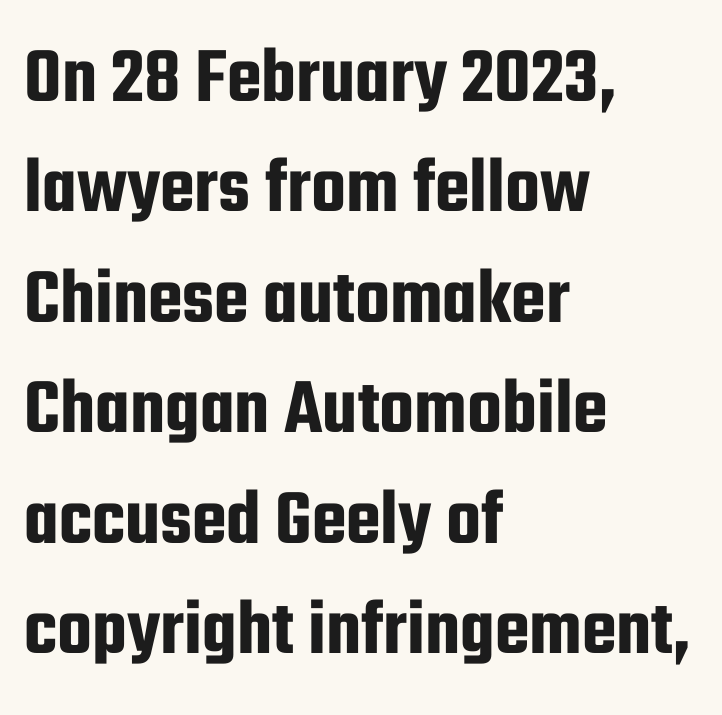
Bare-footed words on every line. What stands out about the letter spacing? Nothing — it is the standard amount. This sample uses a sans-serif face. These lines stack with their left ends in a neat column. Is there any slant? The stems are plumb. You could not count columns in this text — the font is proportionally spaced.
